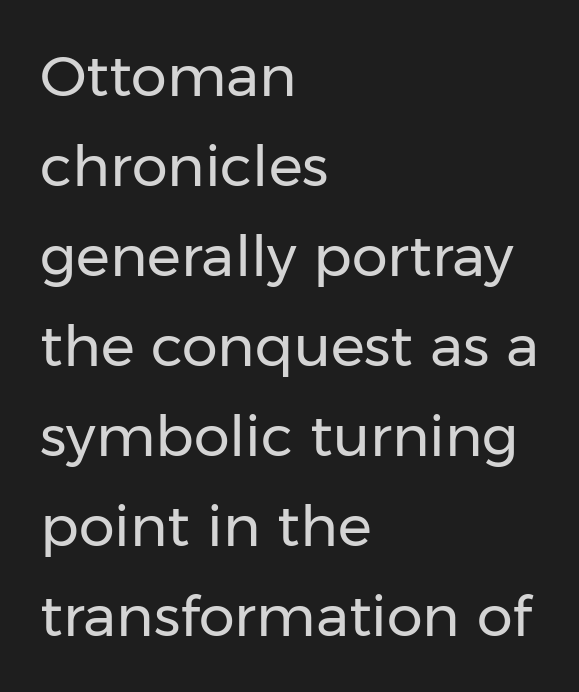
The image shows 57 px regular-weight sans-serif type, upright; set left-aligned, normal line spacing (1.58x), normal letter spacing, not underlined; low stroke contrast and a medium x-height.
